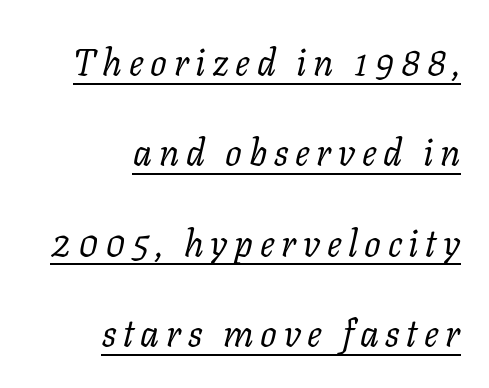
{"serif": "yes", "italic": "yes", "lean": "right", "slant_degrees": 11, "bold": "no", "weight": "regular", "width": "normal", "stroke_contrast": "low", "x_height": "medium", "monospaced": "no", "underline": "yes", "align": "right", "line_spacing": "loose", "line_spacing_ratio": 2.44, "glyph_px": 37}
